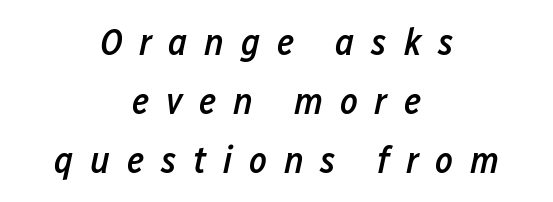
Both edges are ragged and mirror each other, which tells us the setting is centered. Tracking value appears strongly positive — letters spread wide. Leading matches the norm, producing a regular column. Just letters on the line, the space beneath them empty.
